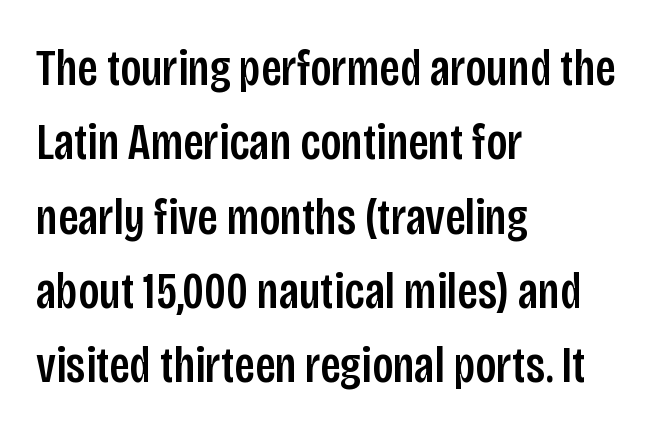
{"serif": "no", "italic": "no", "width": "condensed", "stroke_contrast": "low", "x_height": "large", "monospaced": "no", "underline": "no", "align": "left", "line_spacing": "normal", "line_spacing_ratio": 1.43, "letter_spacing": "normal", "letter_spacing_em": 0.0, "glyph_px": 52}
